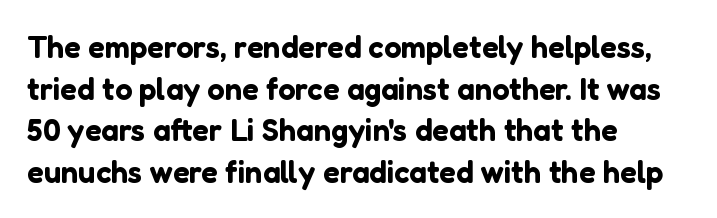
Q: Is the text italic (slanted)? A: No, it is upright.
Q: Is the typeface a serif or a sans-serif typeface? A: Sans-serif.
Q: Is the text underlined? A: No.
Q: How is the paragraph aligned? A: Left-aligned.
Q: Is the spacing between letters normal or unusually wide? A: Normal.
Q: Is the spacing between lines tight, normal or loose? A: Normal.
Q: Width (condensed, normal, or wide)? A: Normal.
Q: Stroke contrast? A: Low.
Q: x-height? A: Medium.
Q: Monospaced? A: No.
